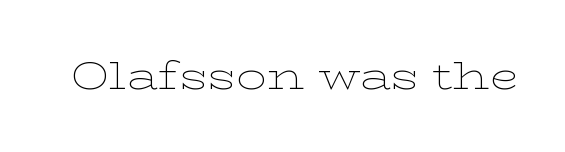
The glyphs in this specimen are seriffed. The characters are drawn with everyday or finer stroke widths. Decoration check: the copy has no underline. Think of a printed novel: that variable character pitch is what you see here.
